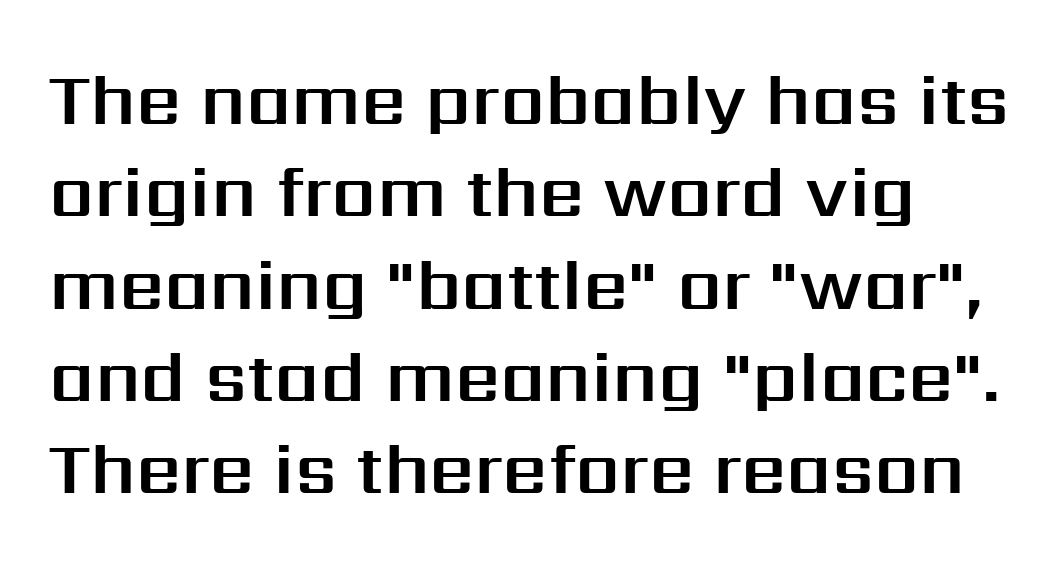
The image shows 71 px sans-serif type, upright; set normal line spacing (1.3x), normal letter spacing, not underlined; medium stroke contrast and a medium x-height.
